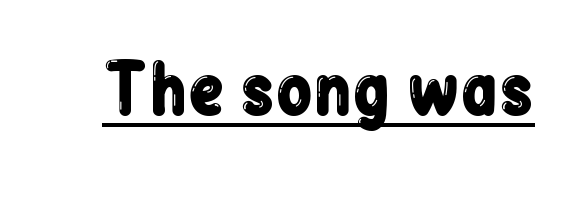
Looks like someone drew a line under every word here. What kind of face is this? One without serifs — a sans. Is this a fixed-width face? No — the glyphs have proportional, varying widths. The tracking reads as untouched default to a designer's eye. The font's upright variant was chosen for this text.
